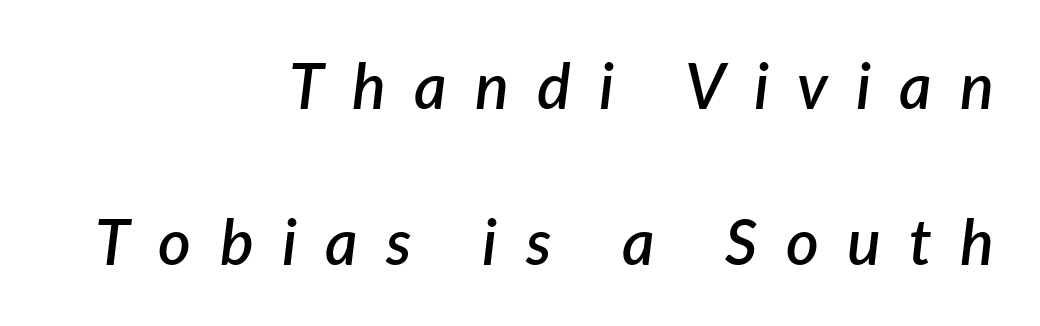
The image shows 63 px semibold type, italic (leaning right); set right-aligned, loose line spacing (2.48x), unusually wide letter spacing (+0.45 em), not underlined; low stroke contrast and a medium x-height.
